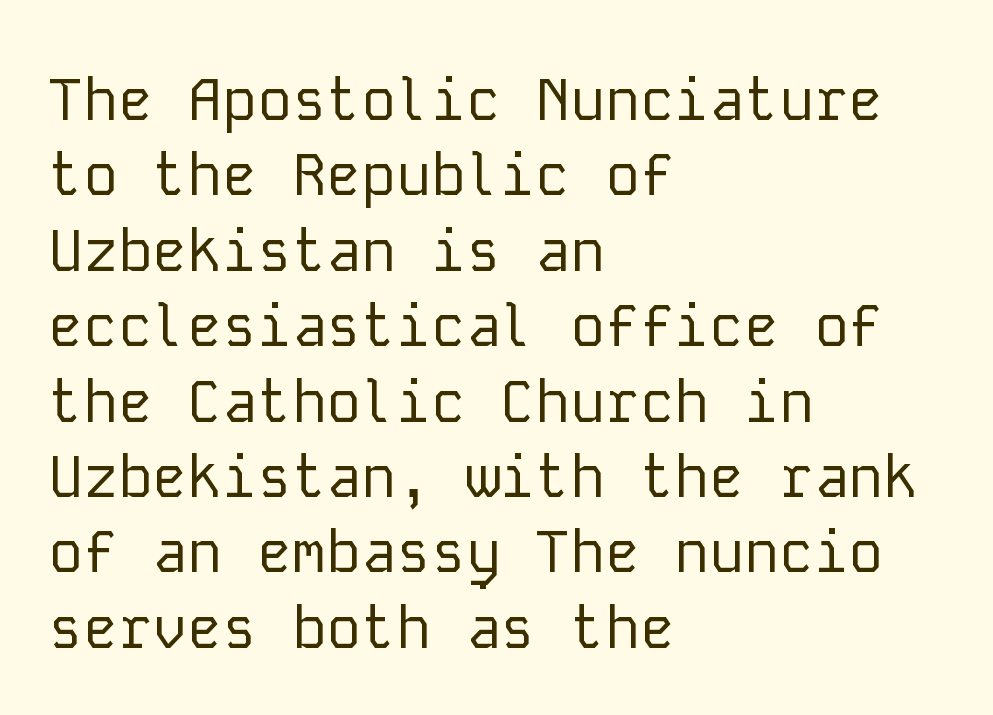
{"serif": "no", "italic": "no", "bold": "no", "weight": "regular", "width": "normal", "stroke_contrast": "low", "x_height": "medium", "monospaced": "yes", "underline": "no", "align": "left", "line_spacing": "normal", "line_spacing_ratio": 1.3, "letter_spacing": "normal", "letter_spacing_em": 0.0, "glyph_px": 58}
